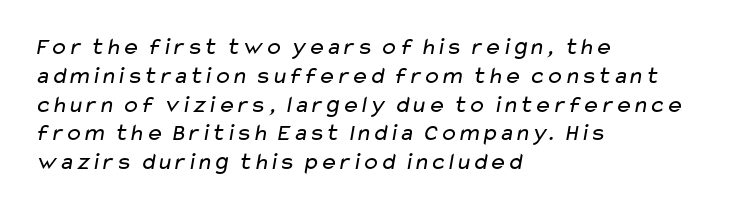
The image shows 24 px text type; set left-aligned, line spacing 1.2x, normal letter spacing, not underlined.
